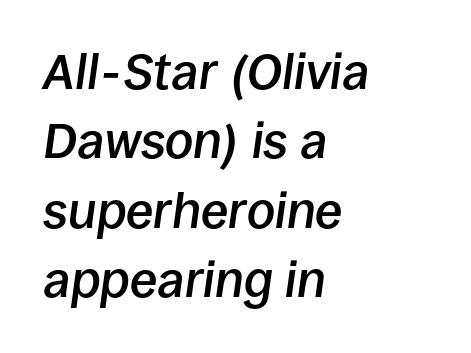
The image shows 50 px semibold type, italic (leaning right); set left-aligned, normal line spacing (1.39x), normal letter spacing, not underlined; low stroke contrast and a large x-height.
